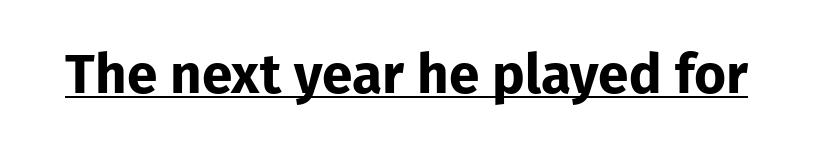
{"serif": "no", "italic": "no", "bold": "yes", "weight": "bold", "width": "normal", "stroke_contrast": "low", "x_height": "medium", "monospaced": "no", "underline": "yes", "letter_spacing": "normal", "letter_spacing_em": 0.0, "glyph_px": 55}
